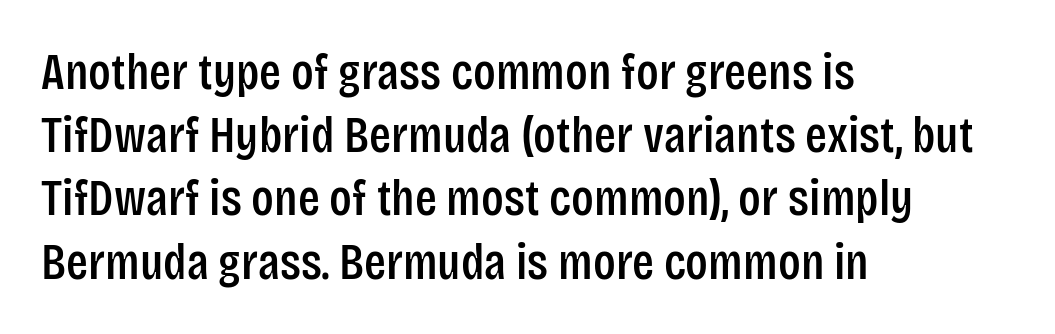
{"serif": "no", "italic": "no", "width": "condensed", "stroke_contrast": "low", "x_height": "large", "monospaced": "no", "underline": "no", "align": "left", "line_spacing_ratio": 1.24, "letter_spacing": "normal", "letter_spacing_em": 0.0, "glyph_px": 51}
